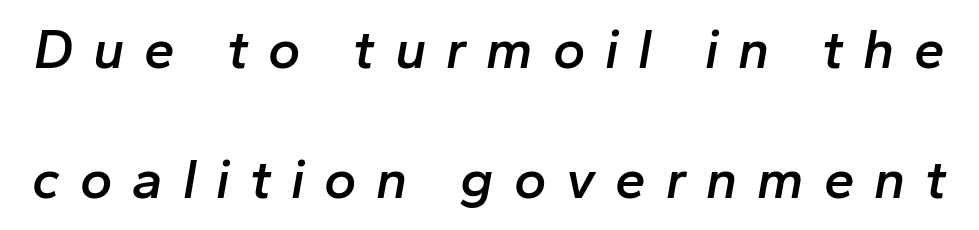
Q: Is the text bold? A: Semi-bold.
Q: Is the text italic (slanted)? A: Yes, it leans right by about 10 degrees.
Q: Is the text underlined? A: No.
Q: Is the spacing between letters normal or unusually wide? A: Unusually wide.
Q: Is the spacing between lines tight, normal or loose? A: Loose.
Q: Width (condensed, normal, or wide)? A: Normal.
Q: Stroke contrast? A: Low.
Q: x-height? A: Medium.
Q: Monospaced? A: No.
